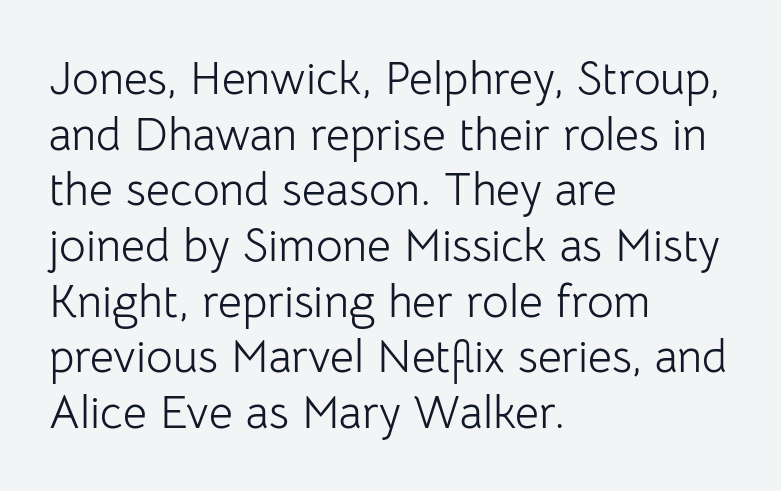
{"serif": "no", "italic": "no", "bold": "no", "weight": "light", "width": "normal", "stroke_contrast": "low", "x_height": "medium", "monospaced": "no", "underline": "no", "align": "left", "line_spacing_ratio": 1.21, "letter_spacing": "normal", "letter_spacing_em": 0.0, "glyph_px": 46}
